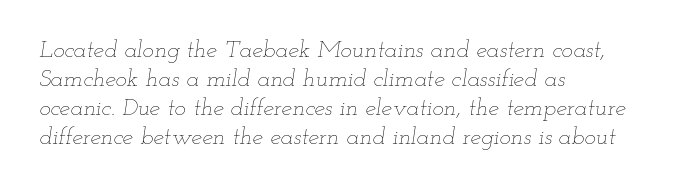
Q: Is the text bold? A: No.
Q: Is the text italic (slanted)? A: Yes, it leans right by about 12 degrees.
Q: Is the text underlined? A: No.
Q: How is the paragraph aligned? A: Left-aligned.
Q: Is the spacing between letters normal or unusually wide? A: Normal.
